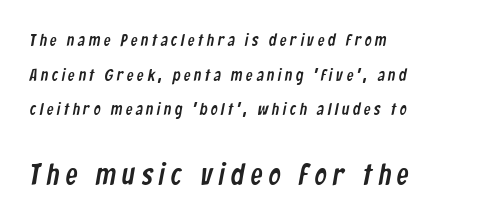
{"serif": "no", "width": "condensed", "stroke_contrast": "low", "x_height": "medium", "monospaced": "no", "underline": "no", "align": "left", "line_spacing": "loose", "line_spacing_ratio": 2.03, "letter_spacing": "wide", "letter_spacing_em": 0.21, "larger_block": "second", "size_ratio": 1.76, "glyph_px": 30}
